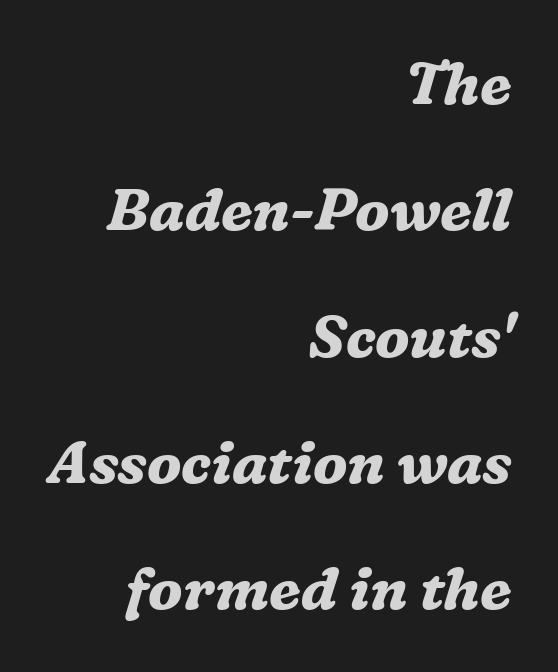
The image shows 59 px bold serif type, italic (leaning right); set right-aligned, loose line spacing (2.14x), normal letter spacing, not underlined; medium stroke contrast and a medium x-height.
